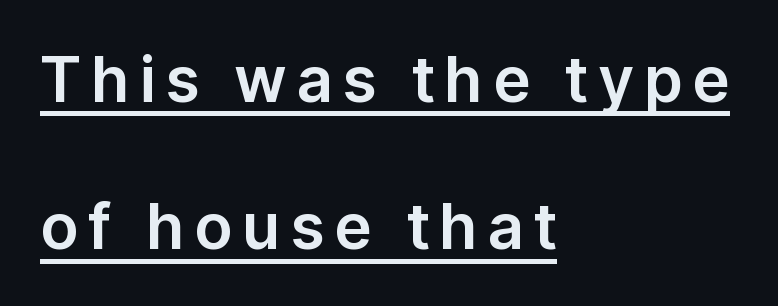
The image shows 63 px sans-serif type, upright; set left-aligned, loose line spacing (2.34x), underlined; low stroke contrast and a medium x-height.
